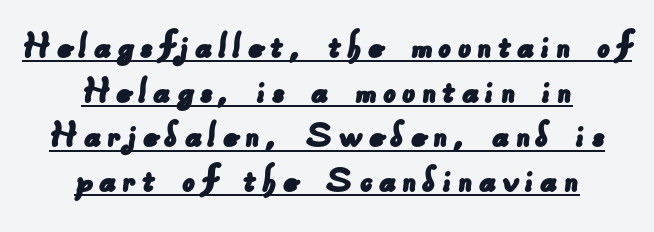
{"serif": "no", "width": "normal", "stroke_contrast": "low", "x_height": "small", "monospaced": "no", "underline": "yes", "align": "center", "line_spacing": "tight", "line_spacing_ratio": 1.09, "glyph_px": 41}
